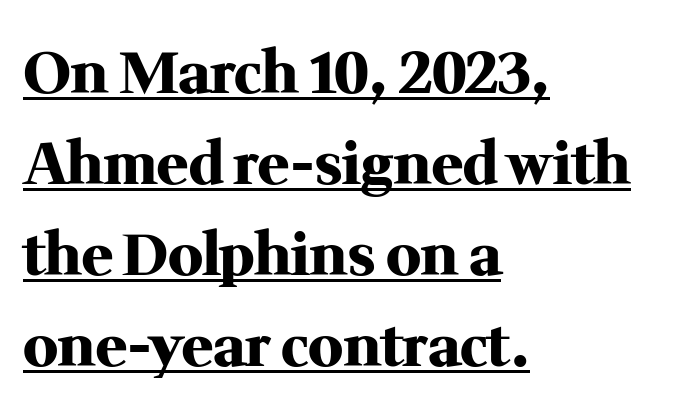
The image shows 58 px heavy serif type, upright; set left-aligned, normal line spacing (1.57x), normal letter spacing, underlined; medium stroke contrast and a medium x-height.
